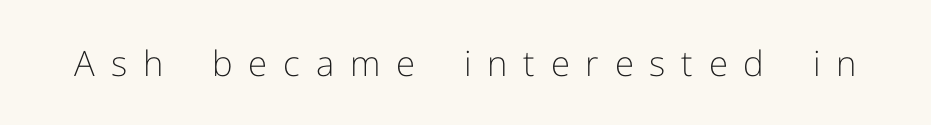
The image shows 35 px light sans-serif type, upright; set unusually wide letter spacing (+0.45 em), not underlined; low stroke contrast and a medium x-height.
